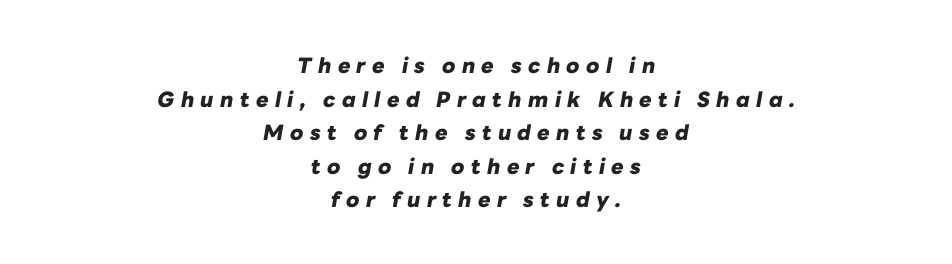
These lines carry a lot of weight — the face is fully bold. Every row of glyphs is offset so its center matches the block's center. Honestly, the row spacing looks completely unremarkable. The specimen reads as italic at a glance. Descenders hang freely into open space.
